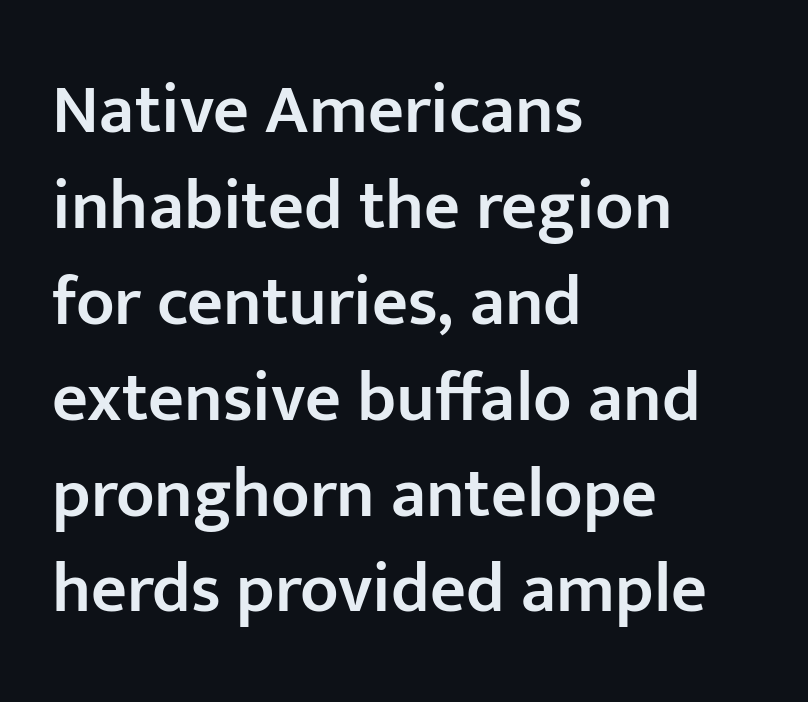
The image shows 70 px semibold sans-serif type, upright; set left-aligned, normal line spacing (1.37x), normal letter spacing, not underlined; low stroke contrast and a medium x-height.
